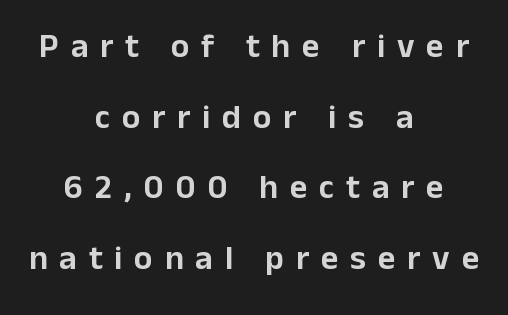
{"serif": "no", "italic": "no", "width": "normal", "stroke_contrast": "low", "x_height": "medium", "monospaced": "no", "underline": "no", "align": "center", "line_spacing": "loose", "line_spacing_ratio": 2.08, "letter_spacing": "wide", "letter_spacing_em": 0.35, "glyph_px": 34}
